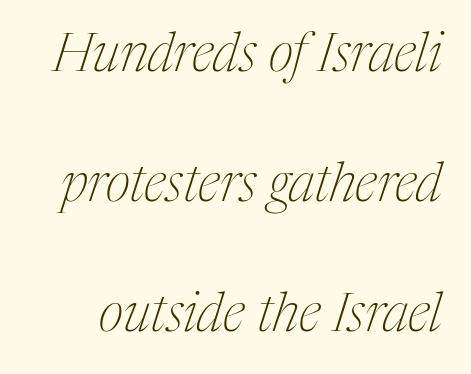
The image shows 54 px thin, condensed serif type, italic (leaning right); set loose line spacing (2.41x), normal letter spacing, not underlined; medium stroke contrast and a medium x-height.
